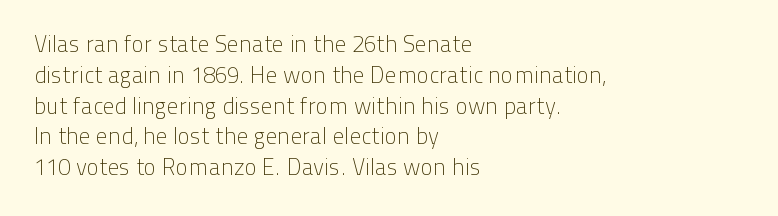
Q: Is the text bold? A: No.
Q: Is the text italic (slanted)? A: No, it is upright.
Q: Is the text underlined? A: No.
Q: How is the paragraph aligned? A: Left-aligned.
Q: Is the spacing between letters normal or unusually wide? A: Normal.
Q: Is the spacing between lines tight, normal or loose? A: Normal.
